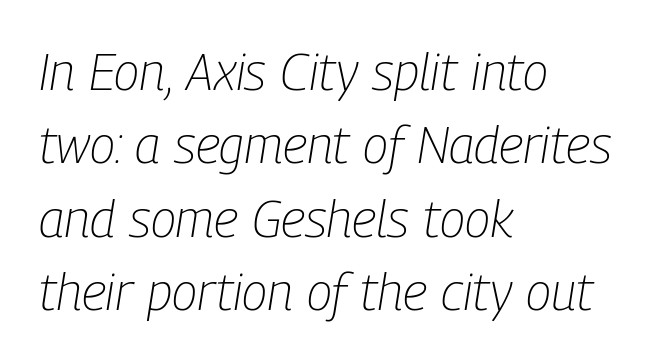
{"italic": "yes", "lean": "right", "slant_degrees": 9, "bold": "no", "weight": "light", "width": "condensed", "stroke_contrast": "low", "x_height": "medium", "monospaced": "no", "underline": "no", "align": "left", "line_spacing": "normal", "line_spacing_ratio": 1.41, "letter_spacing": "normal", "letter_spacing_em": 0.0, "glyph_px": 52}
